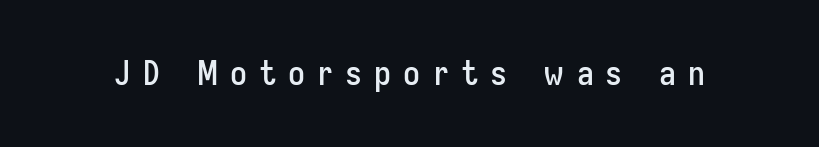
{"serif": "no", "italic": "no", "width": "condensed", "stroke_contrast": "low", "x_height": "medium", "monospaced": "no", "underline": "no", "letter_spacing": "wide", "letter_spacing_em": 0.35, "glyph_px": 34}
